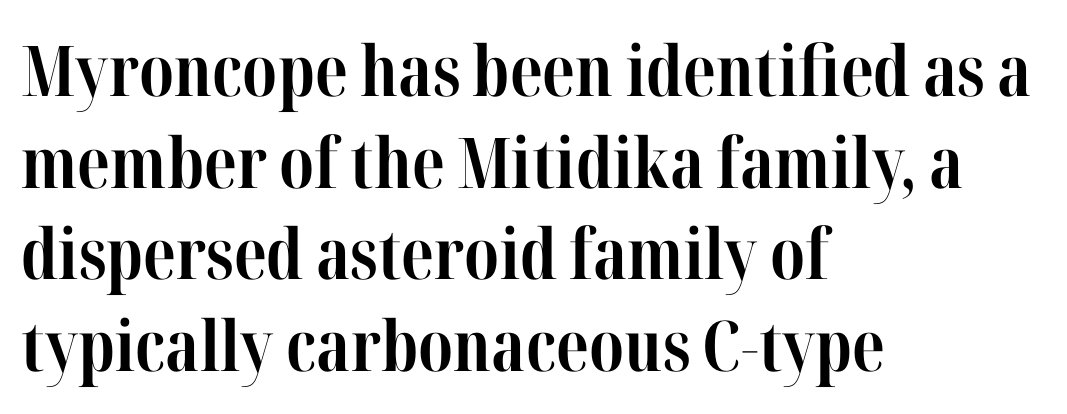
Q: Is the text bold? A: Yes.
Q: Is the text italic (slanted)? A: No, it is upright.
Q: Is the typeface a serif or a sans-serif typeface? A: Serif.
Q: Is the text underlined? A: No.
Q: How is the paragraph aligned? A: Left-aligned.
Q: Is the spacing between letters normal or unusually wide? A: Normal.
Q: Is the spacing between lines tight, normal or loose? A: Normal.
Q: Width (condensed, normal, or wide)? A: Condensed.
Q: Stroke contrast? A: High.
Q: x-height? A: Medium.
Q: Monospaced? A: No.
